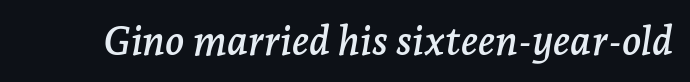
A bare baseline throughout the passage. Regarding serifs, this sample has them. Note the varied advance widths — an 'i' is clearly narrower than an 'm'. Is the type slanted? Yes — the strokes lean at a clear angle.
